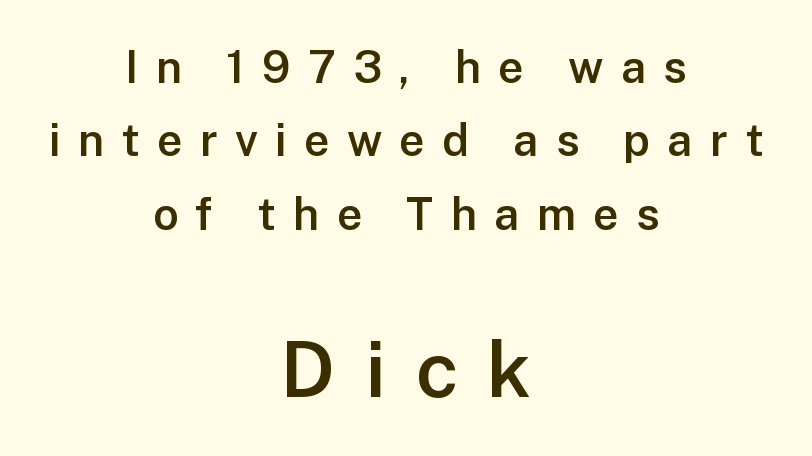
The letters advance in unequal steps, a hallmark of proportional type. The passage shown has open, widely tracked lettering throughout. Italic? Not at all — the glyphs are vertical. Vertically, the passage feels balanced, rows spaced as you'd expect.
